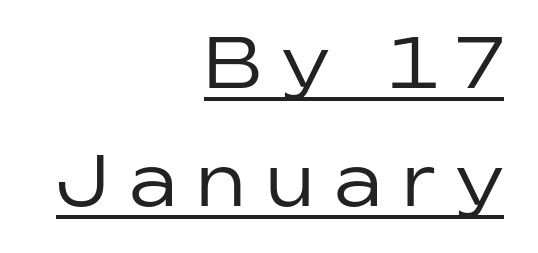
Q: Is the text bold? A: No.
Q: Is the text italic (slanted)? A: No, it is upright.
Q: Is the typeface a serif or a sans-serif typeface? A: Sans-serif.
Q: Is the text underlined? A: Yes.
Q: How is the paragraph aligned? A: Right-aligned.
Q: Is the spacing between letters normal or unusually wide? A: Unusually wide.
Q: Width (condensed, normal, or wide)? A: Normal.
Q: Stroke contrast? A: Low.
Q: x-height? A: Medium.
Q: Monospaced? A: No.
